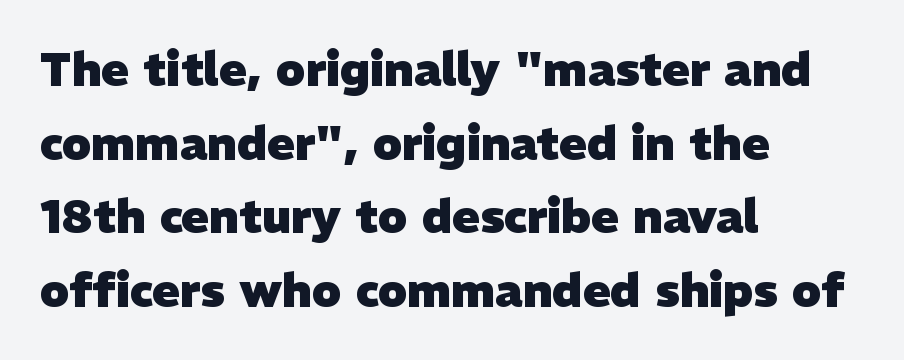
Q: Is the text bold? A: Yes.
Q: Is the typeface a serif or a sans-serif typeface? A: Sans-serif.
Q: Is the text underlined? A: No.
Q: How is the paragraph aligned? A: Left-aligned.
Q: Is the spacing between letters normal or unusually wide? A: Normal.
Q: Is the spacing between lines tight, normal or loose? A: Normal.
Q: Width (condensed, normal, or wide)? A: Normal.
Q: Stroke contrast? A: Low.
Q: x-height? A: Medium.
Q: Monospaced? A: No.
